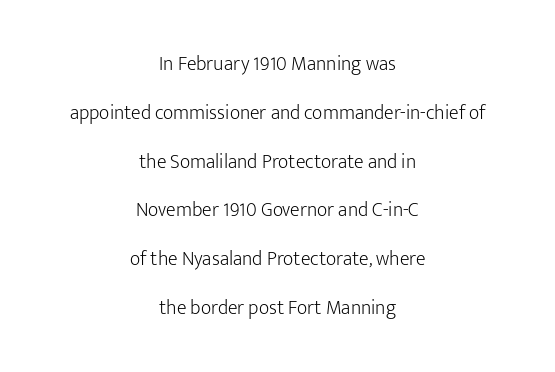
Q: Is the text bold? A: No.
Q: Is the text italic (slanted)? A: No, it is upright.
Q: Is the text underlined? A: No.
Q: How is the paragraph aligned? A: Centered.
Q: Is the spacing between letters normal or unusually wide? A: Normal.
Q: Is the spacing between lines tight, normal or loose? A: Loose.
